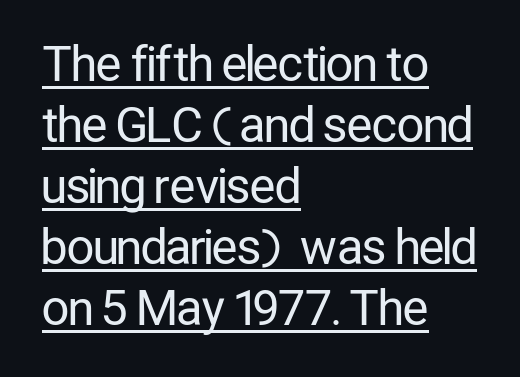
Rows of type keep a routine distance in the vertical direction. The face used here is proportionally spaced, like ordinary book or web type. The typesetter has applied underlining to the passage shown. These lines are composed in type without serifs.
